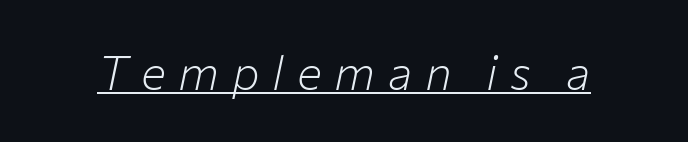
{"italic": "yes", "lean": "right", "slant_degrees": 12, "bold": "no", "weight": "light", "width": "normal", "stroke_contrast": "low", "x_height": "medium", "monospaced": "no", "underline": "yes", "letter_spacing": "wide", "letter_spacing_em": 0.27, "glyph_px": 47}
